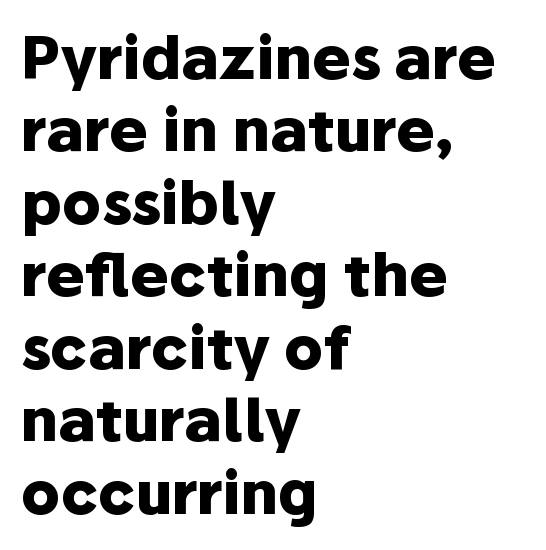
The image shows 58 px heavy sans-serif type, upright; set left-aligned, normal line spacing (1.25x), normal letter spacing, not underlined; low stroke contrast and a medium x-height.
